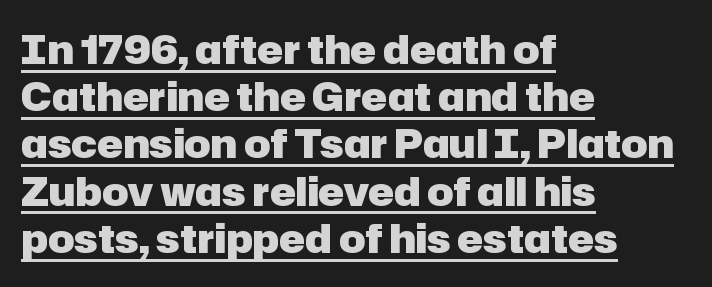
The string is rendered with underlining switched on. The passage shown is typed in a proportional face where columns would drift. Left-aligned paragraph, ragged on the right. Tracking value appears to be zero — textbook default spacing. The font family rendered here belongs to the sans-serif group.
